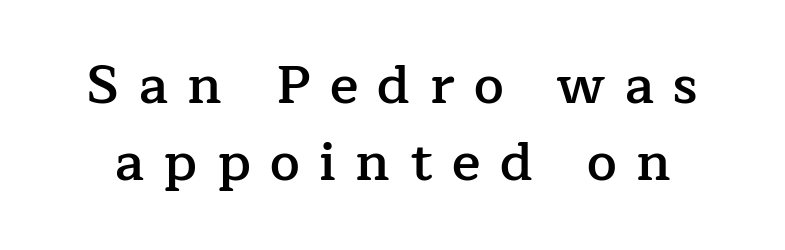
The image shows 53 px semibold serif type, upright; set normal line spacing (1.46x), unusually wide letter spacing (+0.37 em), not underlined; low stroke contrast and a medium x-height.
